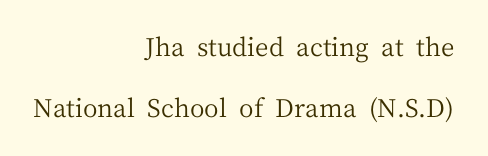
The image shows 25 px text type, upright; set right-aligned, loose line spacing (2.46x), normal letter spacing, not underlined.
